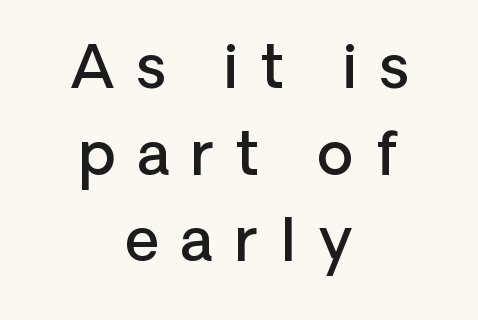
The image shows 59 px semibold sans-serif type, upright; set centered, normal line spacing (1.47x), unusually wide letter spacing (+0.37 em), not underlined; low stroke contrast and a medium x-height.
